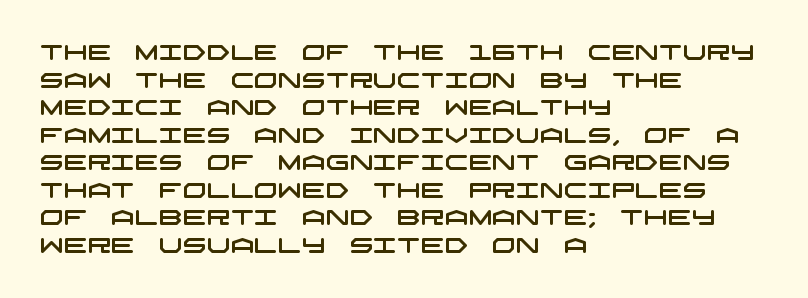
{"underline": "no", "align": "left", "line_spacing": "normal", "line_spacing_ratio": 1.31, "letter_spacing": "normal", "letter_spacing_em": 0.0, "glyph_px": 21}
